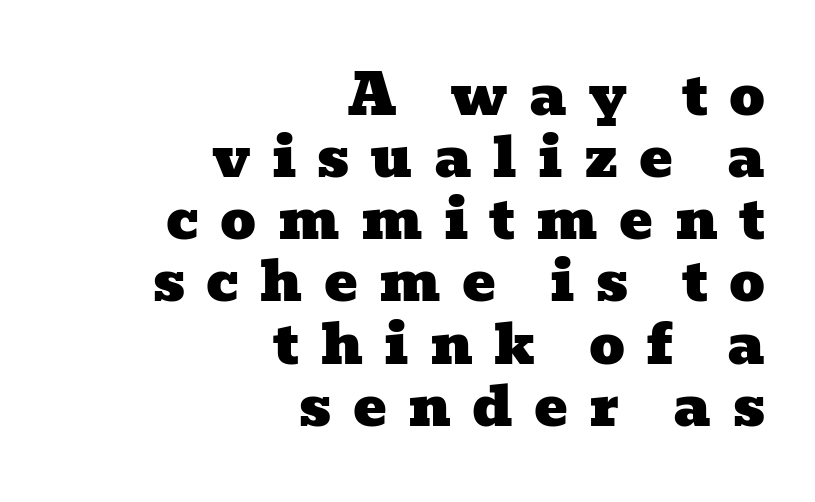
The image shows 56 px wide serif type; set right-aligned, tight line spacing (1.11x), unusually wide letter spacing (+0.38 em), not underlined; low stroke contrast and a medium x-height.
